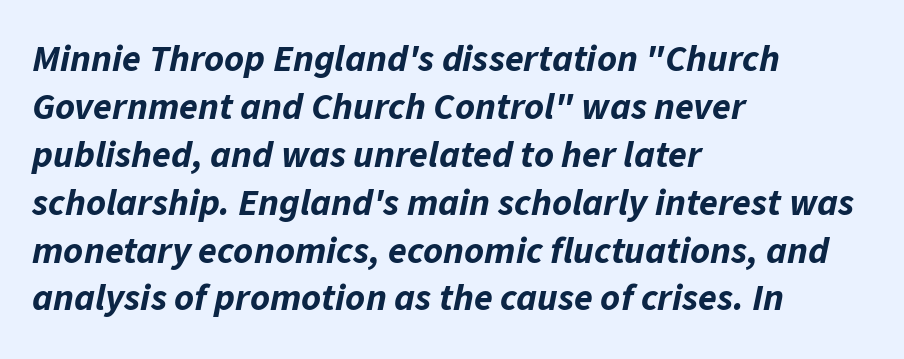
{"italic": "yes", "lean": "right", "slant_degrees": 11, "bold": "yes", "weight": "bold", "width": "normal", "stroke_contrast": "low", "x_height": "medium", "monospaced": "no", "underline": "no", "align": "left", "line_spacing": "normal", "line_spacing_ratio": 1.26, "letter_spacing": "normal", "letter_spacing_em": 0.0, "glyph_px": 38}
